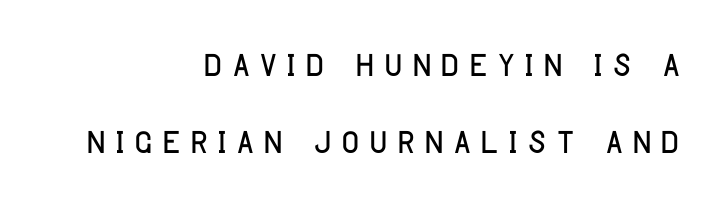
The image shows 49 px condensed sans-serif type, upright; set right-aligned, normal line spacing (1.58x), not underlined; low stroke contrast and a large x-height.
